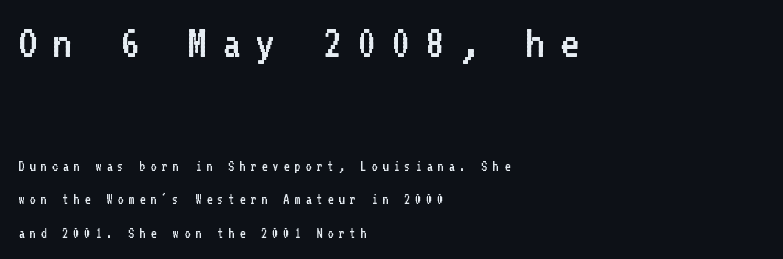
Q: Is the text bold? A: No.
Q: Is the text italic (slanted)? A: No, it is upright.
Q: Is the typeface a serif or a sans-serif typeface? A: Sans-serif.
Q: Is the text underlined? A: No.
Q: How is the paragraph aligned? A: Left-aligned.
Q: Is the spacing between letters normal or unusually wide? A: Unusually wide.
Q: Is the spacing between lines tight, normal or loose? A: Loose.
Q: Which block of text is set in a larger size, the first (top) or the second (bottom)? A: The first (top) one.
Q: Width (condensed, normal, or wide)? A: Normal.
Q: Stroke contrast? A: Low.
Q: x-height? A: Medium.
Q: Monospaced? A: Yes.
